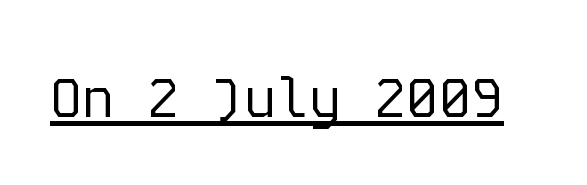
{"serif": "no", "italic": "no", "bold": "no", "weight": "regular", "width": "normal", "stroke_contrast": "low", "x_height": "medium", "monospaced": "yes", "underline": "yes", "letter_spacing": "normal", "letter_spacing_em": 0.0, "glyph_px": 54}
